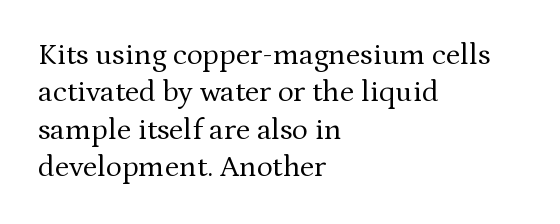
The characters are drawn with everyday or finer stroke widths. The string is rendered with underlining switched off. If you measured baseline to baseline, you'd find a middling distance. Letterform terminals end in serifs throughout the passage. A classic flush-left, rag-right setting is used for this passage. Spacing verdict: proportional, widths tailored to each character.
